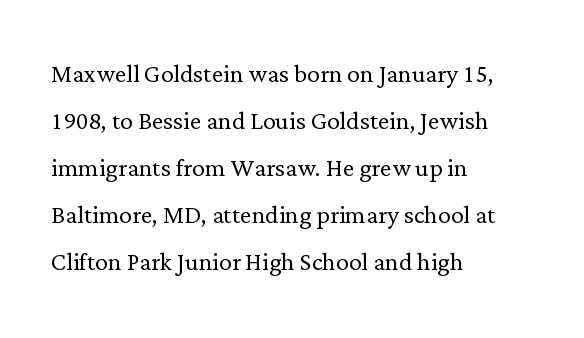
The image shows 32 px light serif type, upright; set left-aligned, normal line spacing (1.47x), normal letter spacing, not underlined; low stroke contrast and a medium x-height.
